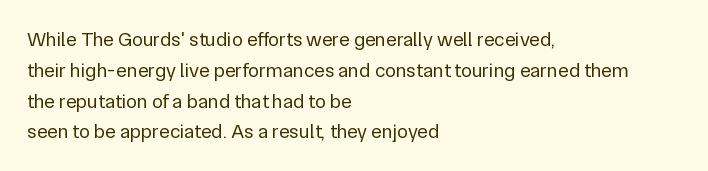
Q: Is the text bold? A: No.
Q: Is the text italic (slanted)? A: No, it is upright.
Q: Is the text underlined? A: No.
Q: How is the paragraph aligned? A: Left-aligned.
Q: Is the spacing between letters normal or unusually wide? A: Normal.
Q: Is the spacing between lines tight, normal or loose? A: Normal.
